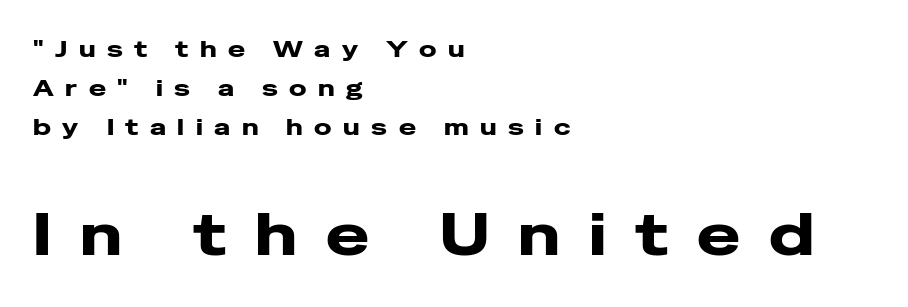
Q: Is the text bold? A: Yes.
Q: Is the text italic (slanted)? A: No, it is upright.
Q: Is the typeface a serif or a sans-serif typeface? A: Sans-serif.
Q: Is the text underlined? A: No.
Q: How is the paragraph aligned? A: Left-aligned.
Q: Is the spacing between letters normal or unusually wide? A: Unusually wide.
Q: Is the spacing between lines tight, normal or loose? A: Normal.
Q: Which block of text is set in a larger size, the first (top) or the second (bottom)? A: The second (bottom) one.
Q: Width (condensed, normal, or wide)? A: Wide.
Q: Stroke contrast? A: Low.
Q: x-height? A: Medium.
Q: Monospaced? A: No.
